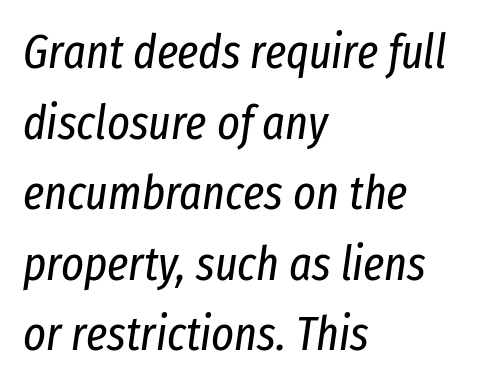
Q: Is the text bold? A: No.
Q: Is the text italic (slanted)? A: Yes, it leans right by about 8 degrees.
Q: Is the text underlined? A: No.
Q: How is the paragraph aligned? A: Left-aligned.
Q: Is the spacing between letters normal or unusually wide? A: Normal.
Q: Is the spacing between lines tight, normal or loose? A: Normal.
Q: Width (condensed, normal, or wide)? A: Condensed.
Q: Stroke contrast? A: Low.
Q: x-height? A: Medium.
Q: Monospaced? A: No.
